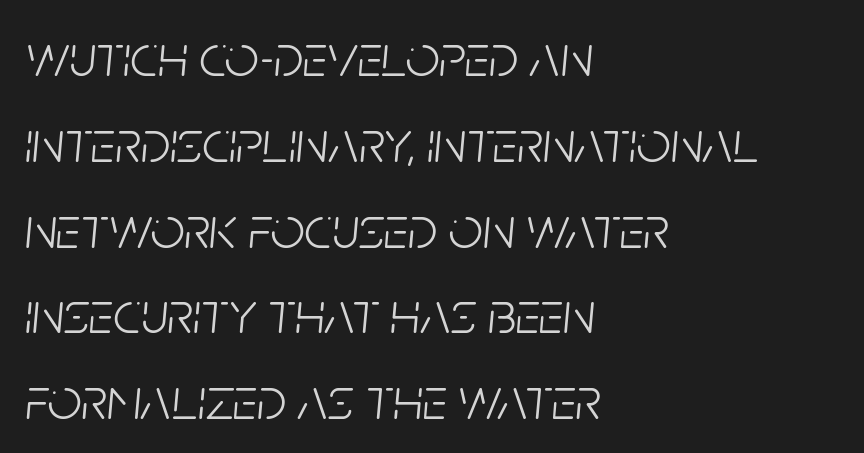
This sample has the flowing, uneven cadence of proportional lettering. Emphasis-style slanted type is in use. The glyphs are unaccompanied by any horizontal stroke below them. Short and long lines alike share a common starting point at left. Reading down the column, the eye jumps a familiar distance to each next line.
